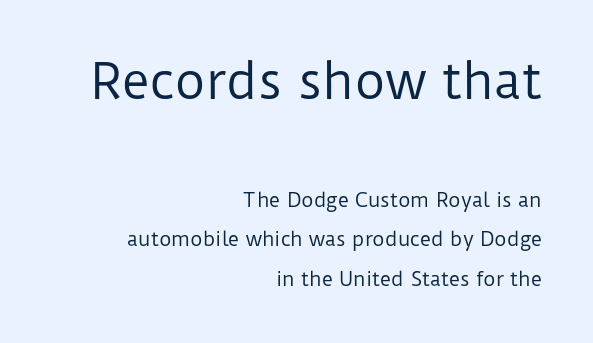
Q: Is the text bold? A: No.
Q: Is the text italic (slanted)? A: No, it is upright.
Q: Is the typeface a serif or a sans-serif typeface? A: Sans-serif.
Q: Is the text underlined? A: No.
Q: How is the paragraph aligned? A: Right-aligned.
Q: Is the spacing between letters normal or unusually wide? A: Normal.
Q: Is the spacing between lines tight, normal or loose? A: Loose.
Q: Which block of text is set in a larger size, the first (top) or the second (bottom)? A: The first (top) one.
Q: Width (condensed, normal, or wide)? A: Normal.
Q: Stroke contrast? A: Low.
Q: x-height? A: Medium.
Q: Monospaced? A: No.
